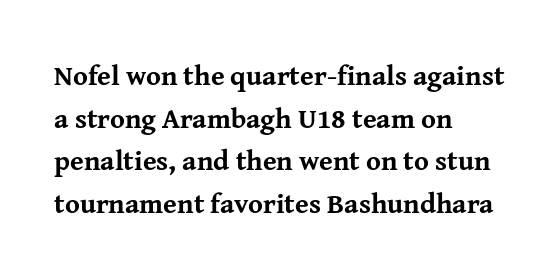
Q: Is the text bold? A: Yes.
Q: Is the text italic (slanted)? A: No, it is upright.
Q: Is the typeface a serif or a sans-serif typeface? A: Serif.
Q: Is the text underlined? A: No.
Q: How is the paragraph aligned? A: Left-aligned.
Q: Is the spacing between letters normal or unusually wide? A: Normal.
Q: Is the spacing between lines tight, normal or loose? A: Normal.
Q: Width (condensed, normal, or wide)? A: Normal.
Q: Stroke contrast? A: Medium.
Q: x-height? A: Medium.
Q: Monospaced? A: No.
